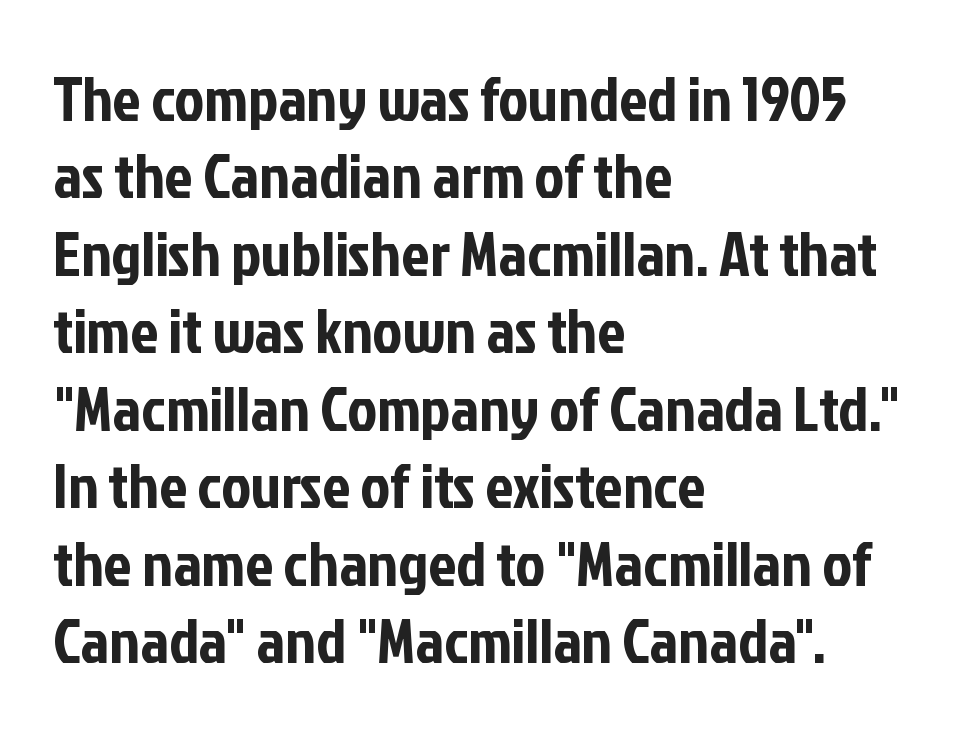
{"serif": "no", "italic": "no", "width": "condensed", "stroke_contrast": "low", "x_height": "medium", "monospaced": "no", "underline": "no", "align": "left", "line_spacing_ratio": 1.23, "letter_spacing": "normal", "letter_spacing_em": 0.0, "glyph_px": 63}
